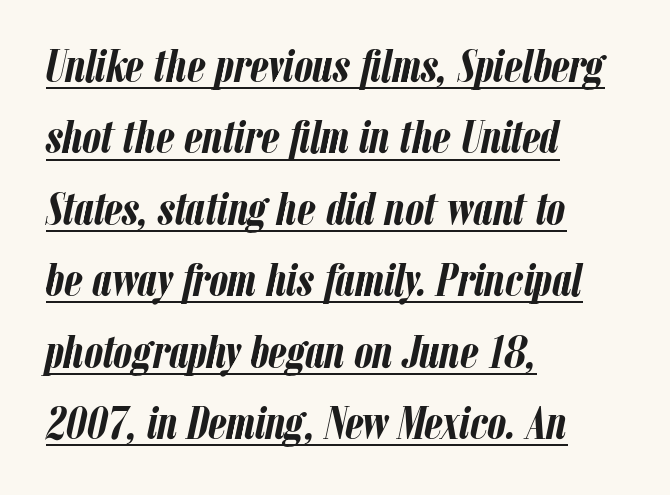
{"italic": "yes", "lean": "right", "slant_degrees": 12, "bold": "yes", "weight": "semibold", "width": "condensed", "stroke_contrast": "low", "x_height": "medium", "monospaced": "no", "underline": "yes", "align": "left", "line_spacing": "normal", "line_spacing_ratio": 1.52, "letter_spacing": "normal", "letter_spacing_em": 0.0, "glyph_px": 47}
